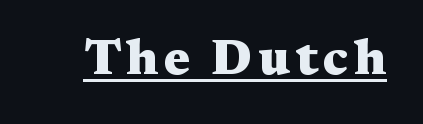
Q: Is the text bold? A: Yes.
Q: Is the text italic (slanted)? A: No, it is upright.
Q: Is the typeface a serif or a sans-serif typeface? A: Serif.
Q: Is the text underlined? A: Yes.
Q: Width (condensed, normal, or wide)? A: Wide.
Q: Stroke contrast? A: Medium.
Q: x-height? A: Medium.
Q: Monospaced? A: No.
